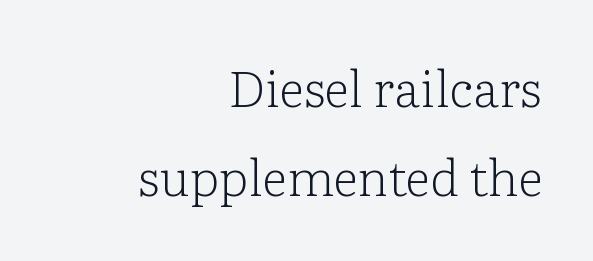
The image shows 50 px light serif type, upright; set right-aligned, line spacing 1.78x, normal letter spacing, not underlined; low stroke contrast and a medium x-height.
